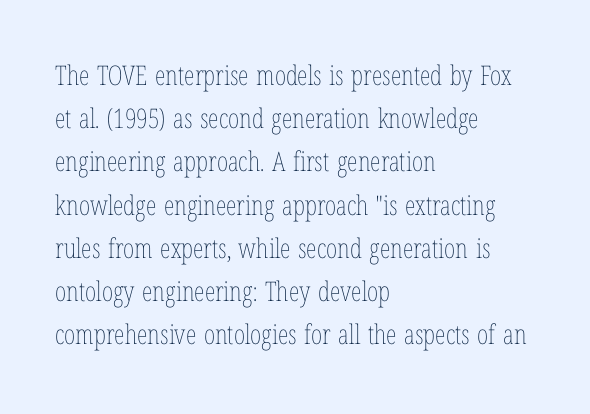
{"italic": "no", "bold": "no", "underline": "no", "align": "left", "line_spacing": "normal", "line_spacing_ratio": 1.6, "letter_spacing": "normal", "letter_spacing_em": 0.0, "glyph_px": 27}
